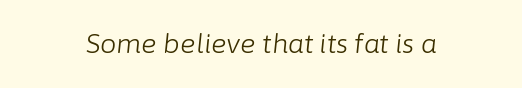
{"italic": "yes", "lean": "right", "slant_degrees": 6, "bold": "no", "underline": "no", "letter_spacing": "normal", "letter_spacing_em": 0.0, "glyph_px": 26}
